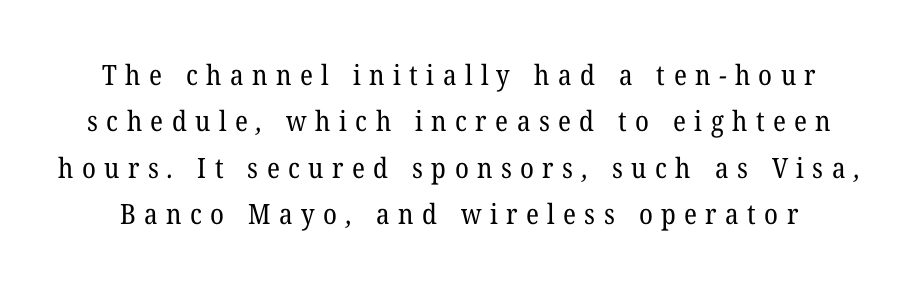
{"serif": "yes", "bold": "no", "weight": "regular", "width": "normal", "stroke_contrast": "low", "x_height": "medium", "monospaced": "no", "underline": "no", "line_spacing": "normal", "line_spacing_ratio": 1.66, "letter_spacing": "wide", "letter_spacing_em": 0.3, "glyph_px": 28}
